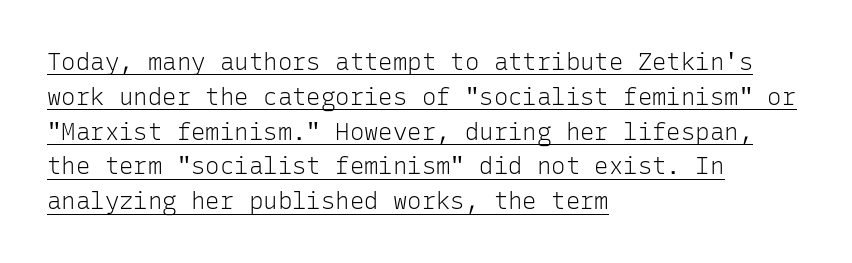
{"italic": "no", "bold": "no", "underline": "yes", "align": "left", "line_spacing": "normal", "line_spacing_ratio": 1.45, "letter_spacing": "normal", "letter_spacing_em": 0.0, "glyph_px": 24}
